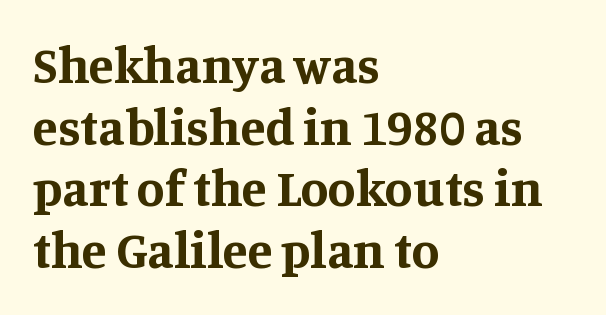
Each word holds together tightly as a unit, with standard inter-letter gaps. Notice how thick the strokes are: this is what a full bold looks like. Clear beneath every line of the passage. Compared with a centered layout, this one pins lines to the left instead. Proportional: the letters do not fall into vertical columns. When letters stand straight like this, we call the style roman or upright.
